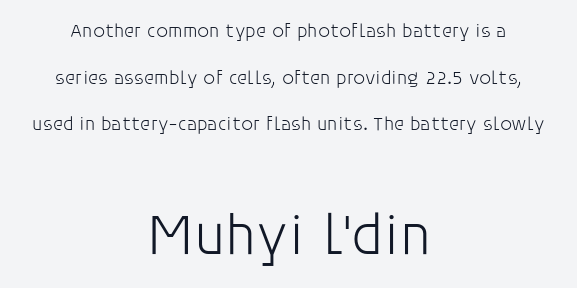
Which margin do the lines hug? Neither — every line sits in the middle. Characters remain perfectly vertical along every line. Short note: letters normally spaced. The block of text is sparse from top to bottom, with ample space between rows.
